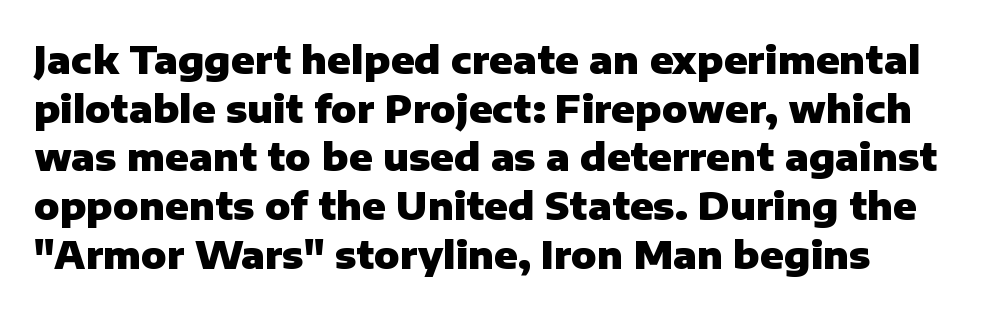
Q: Is the text bold? A: Yes.
Q: Is the text italic (slanted)? A: No, it is upright.
Q: Is the typeface a serif or a sans-serif typeface? A: Sans-serif.
Q: Is the text underlined? A: No.
Q: How is the paragraph aligned? A: Left-aligned.
Q: Is the spacing between letters normal or unusually wide? A: Normal.
Q: Is the spacing between lines tight, normal or loose? A: Normal.
Q: Width (condensed, normal, or wide)? A: Normal.
Q: Stroke contrast? A: Low.
Q: x-height? A: Medium.
Q: Monospaced? A: No.
